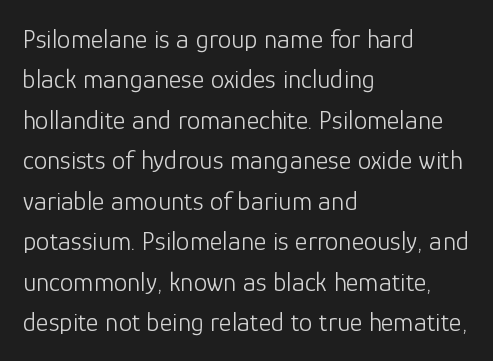
Q: Is the text bold? A: No.
Q: Is the text italic (slanted)? A: No, it is upright.
Q: Is the text underlined? A: No.
Q: How is the paragraph aligned? A: Left-aligned.
Q: Is the spacing between letters normal or unusually wide? A: Normal.
Q: Is the spacing between lines tight, normal or loose? A: Normal.
